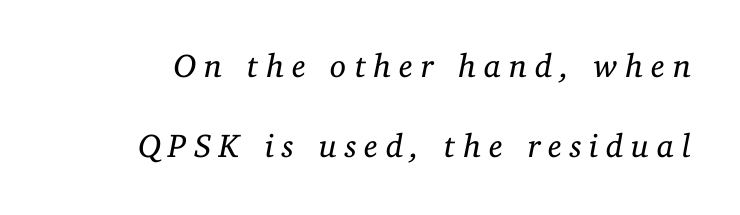
{"serif": "yes", "italic": "yes", "lean": "right", "slant_degrees": 11, "bold": "no", "weight": "regular", "width": "normal", "stroke_contrast": "low", "x_height": "medium", "monospaced": "no", "underline": "no", "line_spacing": "loose", "line_spacing_ratio": 2.43, "letter_spacing": "wide", "letter_spacing_em": 0.23, "glyph_px": 33}
